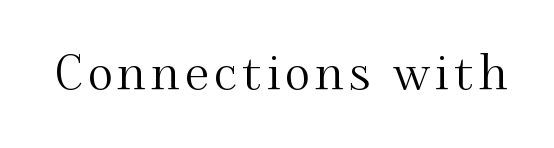
{"serif": "yes", "italic": "no", "width": "normal", "stroke_contrast": "medium", "x_height": "small", "monospaced": "no", "underline": "no", "glyph_px": 48}
